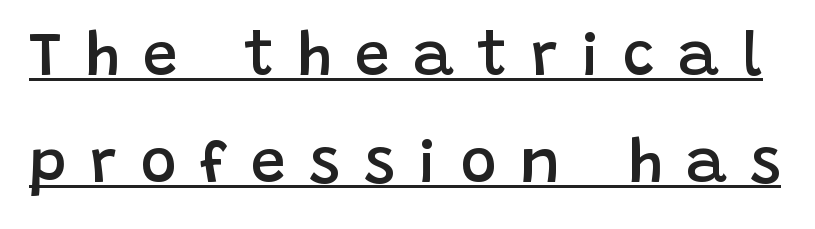
The image shows 62 px semibold sans-serif type, upright; set line spacing 1.73x, unusually wide letter spacing (+0.38 em), underlined; low stroke contrast and a large x-height.
